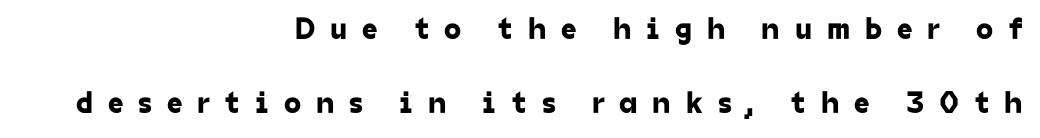
Q: Is the typeface a serif or a sans-serif typeface? A: Sans-serif.
Q: Is the text underlined? A: No.
Q: How is the paragraph aligned? A: Right-aligned.
Q: Is the spacing between letters normal or unusually wide? A: Unusually wide.
Q: Is the spacing between lines tight, normal or loose? A: Loose.
Q: Width (condensed, normal, or wide)? A: Normal.
Q: Stroke contrast? A: Low.
Q: x-height? A: Medium.
Q: Monospaced? A: No.
